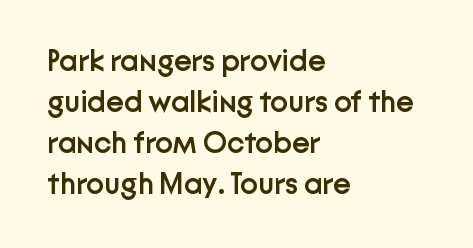
Line spacing here is normal. Beneath every word, the page is bare. The paragraph shown leans on its left margin. These lines are rendered in a variable-pitch font. Every stem runs plumb, perpendicular to the baseline.
